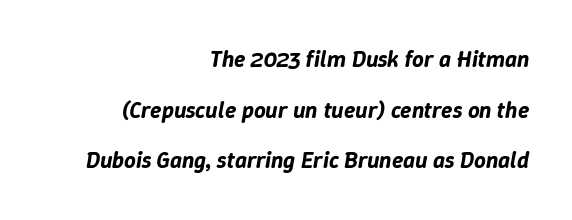
{"italic": "yes", "lean": "right", "slant_degrees": 9, "underline": "no", "align": "right", "line_spacing": "loose", "line_spacing_ratio": 2.2, "letter_spacing": "normal", "letter_spacing_em": 0.0, "glyph_px": 23}
